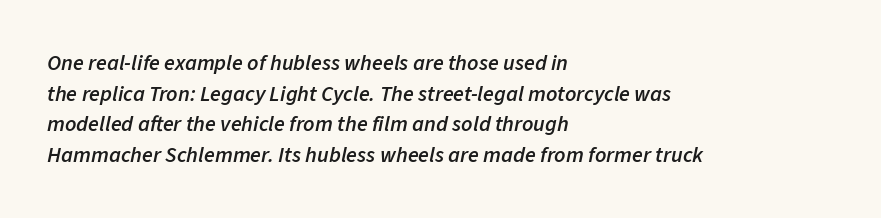
Q: Is the text bold? A: Semi-bold.
Q: Is the text italic (slanted)? A: Yes, it leans right by about 11 degrees.
Q: Is the text underlined? A: No.
Q: How is the paragraph aligned? A: Left-aligned.
Q: Is the spacing between letters normal or unusually wide? A: Normal.
Q: Is the spacing between lines tight, normal or loose? A: Normal.
